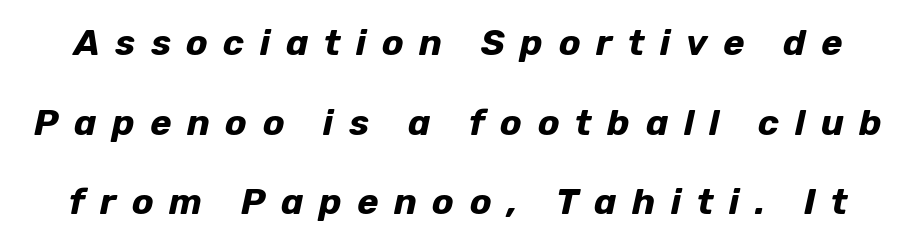
Q: Is the text bold? A: Yes.
Q: Is the text italic (slanted)? A: Yes, it leans right by about 12 degrees.
Q: Is the text underlined? A: No.
Q: Is the spacing between letters normal or unusually wide? A: Unusually wide.
Q: Is the spacing between lines tight, normal or loose? A: Loose.
Q: Width (condensed, normal, or wide)? A: Normal.
Q: Stroke contrast? A: Low.
Q: x-height? A: Medium.
Q: Monospaced? A: No.
